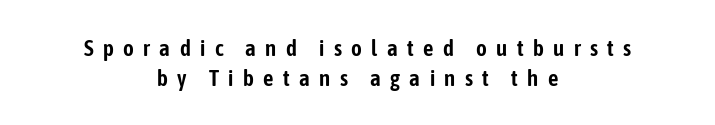
{"italic": "no", "underline": "no", "align": "center", "line_spacing": "normal", "line_spacing_ratio": 1.29, "letter_spacing": "wide", "letter_spacing_em": 0.41, "glyph_px": 23}
